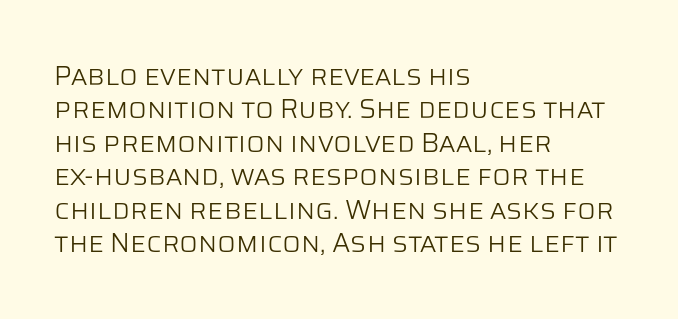
{"italic": "no", "bold": "no", "underline": "no", "align": "left", "line_spacing_ratio": 1.24, "letter_spacing": "normal", "letter_spacing_em": 0.0, "glyph_px": 27}
